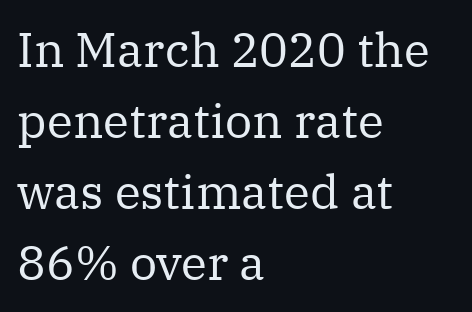
The image shows 48 px regular-weight serif type, upright; set left-aligned, normal line spacing (1.48x), normal letter spacing, not underlined; medium stroke contrast and a medium x-height.
